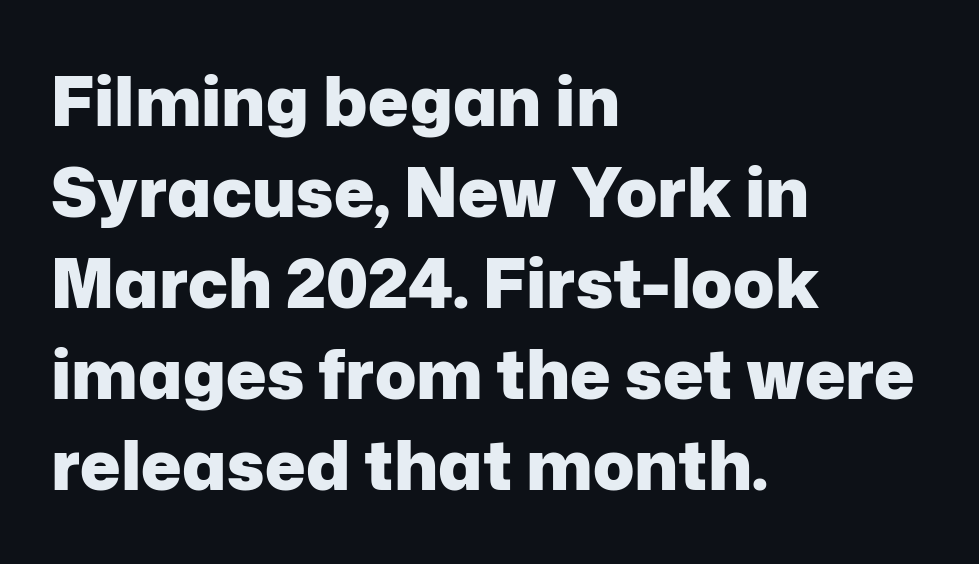
Look at the bottom of the vertical strokes: they stop flat, with no serifs. The gaps between neighbouring characters are ordinary and unremarkable. Is there any slant? The stems are plumb. Reading down the column, the eye jumps a familiar distance to each next line.
